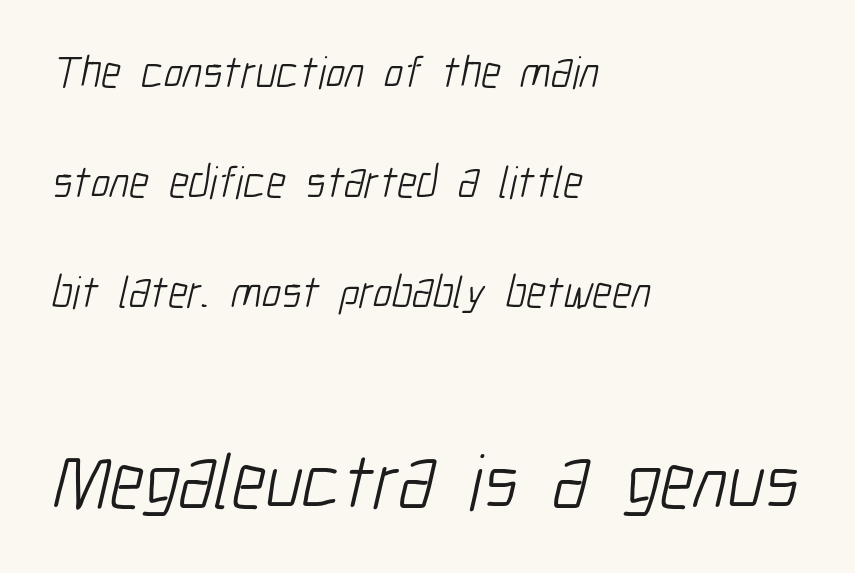
Q: Is the text bold? A: No.
Q: Is the typeface a serif or a sans-serif typeface? A: Sans-serif.
Q: Is the text underlined? A: No.
Q: How is the paragraph aligned? A: Left-aligned.
Q: Is the spacing between letters normal or unusually wide? A: Normal.
Q: Is the spacing between lines tight, normal or loose? A: Loose.
Q: Which block of text is set in a larger size, the first (top) or the second (bottom)? A: The second (bottom) one.
Q: Width (condensed, normal, or wide)? A: Condensed.
Q: Stroke contrast? A: Low.
Q: x-height? A: Medium.
Q: Monospaced? A: No.
